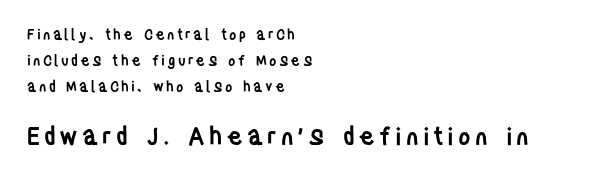
Caption: multi-line text, flush left, ragged right. Ascenders rise straight up at ninety degrees. Unmarked baselines from the first word to the last. A somewhat darkened texture: the type is semibold rather than bold. The following chunk of copy outweighs the initial chunk in type size.
